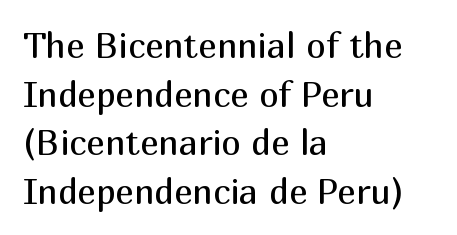
The image shows 35 px regular-weight sans-serif type, upright; set left-aligned, normal line spacing (1.39x), normal letter spacing, not underlined; medium stroke contrast and a medium x-height.
